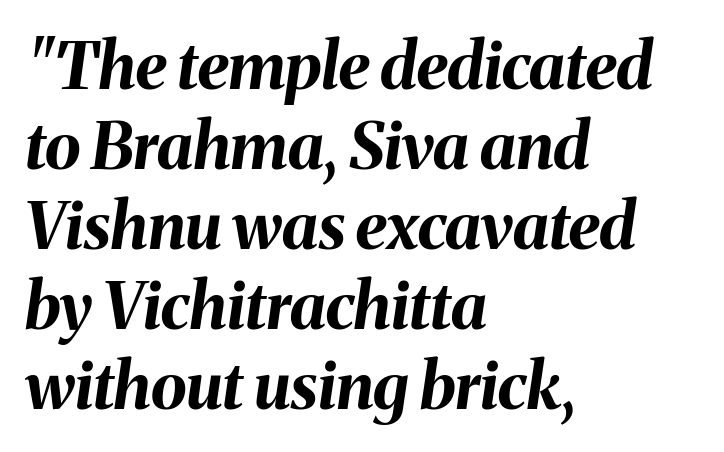
Q: Is the text bold? A: Yes.
Q: Is the text italic (slanted)? A: Yes, it leans right by about 8 degrees.
Q: Is the text underlined? A: No.
Q: How is the paragraph aligned? A: Left-aligned.
Q: Is the spacing between letters normal or unusually wide? A: Normal.
Q: Width (condensed, normal, or wide)? A: Normal.
Q: Stroke contrast? A: Medium.
Q: x-height? A: Medium.
Q: Monospaced? A: No.
